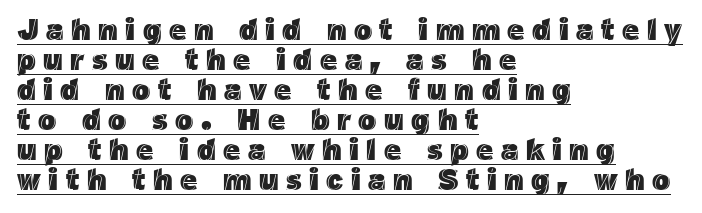
The image shows 30 px text type, upright; set left-aligned, tight line spacing (1.0x), unusually wide letter spacing (+0.25 em), underlined; a medium x-height.
